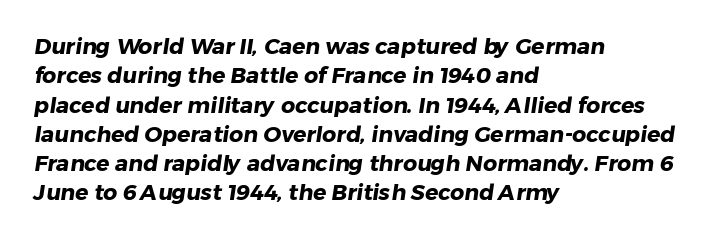
{"bold": "yes", "underline": "no", "align": "left", "line_spacing": "normal", "line_spacing_ratio": 1.33, "letter_spacing": "normal", "letter_spacing_em": 0.0, "glyph_px": 22}
